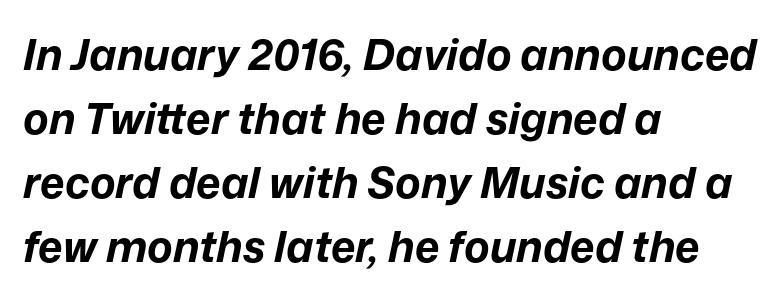
The image shows 43 px bold type, italic (leaning right); set left-aligned, normal line spacing (1.49x), normal letter spacing, not underlined; low stroke contrast and a medium x-height.
